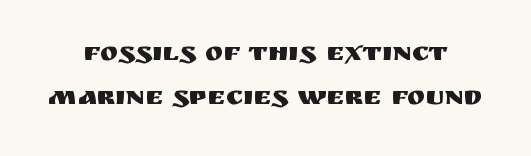
The image shows 27 px text type, upright; set normal line spacing (1.62x), normal letter spacing, not underlined.
